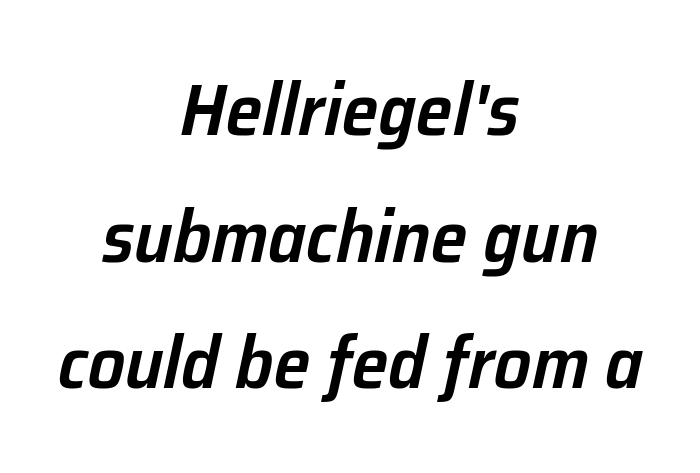
Q: Is the text bold? A: Semi-bold.
Q: Is the text italic (slanted)? A: Yes, it leans right by about 12 degrees.
Q: Is the text underlined? A: No.
Q: How is the paragraph aligned? A: Centered.
Q: Is the spacing between letters normal or unusually wide? A: Normal.
Q: Width (condensed, normal, or wide)? A: Normal.
Q: Stroke contrast? A: Low.
Q: x-height? A: Medium.
Q: Monospaced? A: No.
